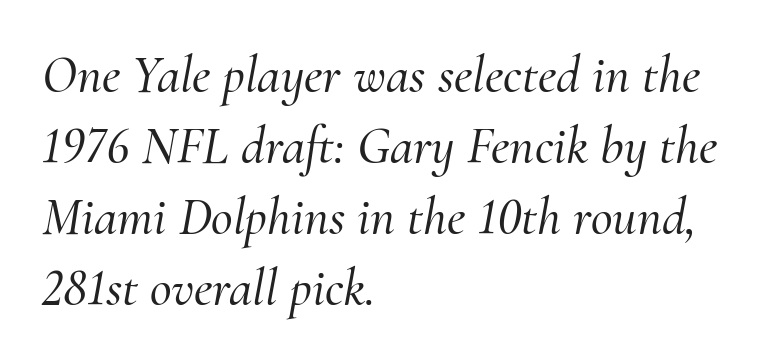
The image shows 53 px serif type, italic (leaning right); set left-aligned, normal line spacing (1.34x), normal letter spacing, not underlined; medium stroke contrast and a small x-height.
